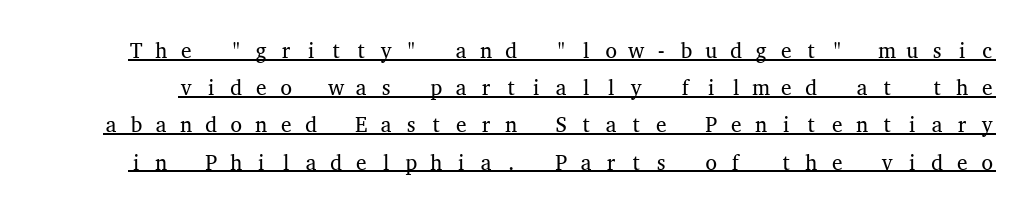
Q: Is the text bold? A: No.
Q: Is the text italic (slanted)? A: No, it is upright.
Q: Is the text underlined? A: Yes.
Q: Is the spacing between letters normal or unusually wide? A: Unusually wide.
